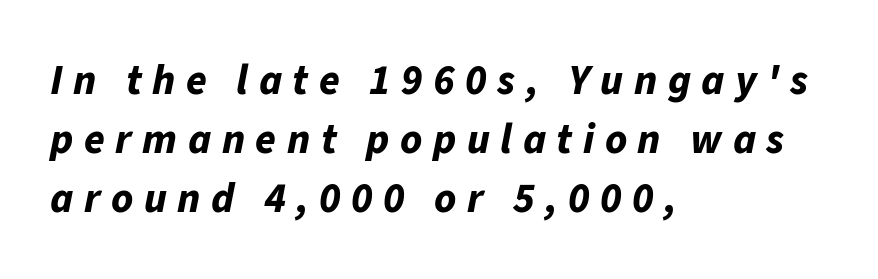
Q: Is the text bold? A: Yes.
Q: Is the text italic (slanted)? A: Yes, it leans right by about 11 degrees.
Q: Is the text underlined? A: No.
Q: How is the paragraph aligned? A: Left-aligned.
Q: Is the spacing between letters normal or unusually wide? A: Unusually wide.
Q: Is the spacing between lines tight, normal or loose? A: Normal.
Q: Width (condensed, normal, or wide)? A: Normal.
Q: Stroke contrast? A: Low.
Q: x-height? A: Medium.
Q: Monospaced? A: No.
